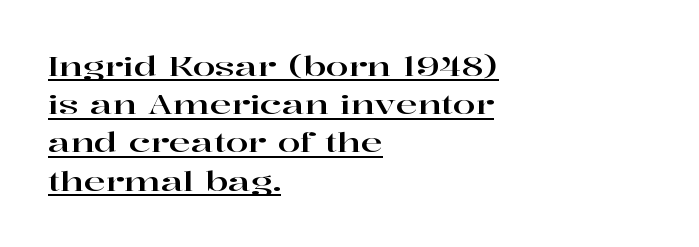
Q: Is the text italic (slanted)? A: No, it is upright.
Q: Is the text underlined? A: Yes.
Q: How is the paragraph aligned? A: Left-aligned.
Q: Is the spacing between letters normal or unusually wide? A: Normal.
Q: Is the spacing between lines tight, normal or loose? A: Normal.
